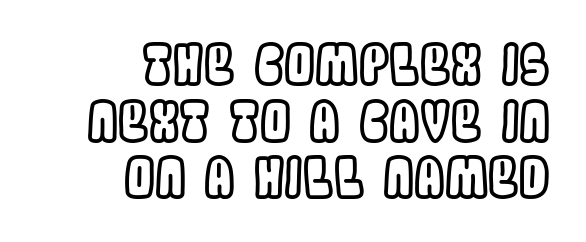
The image shows 55 px condensed type, upright; set right-aligned, tight line spacing (1.03x), normal letter spacing, not underlined; a large x-height.
